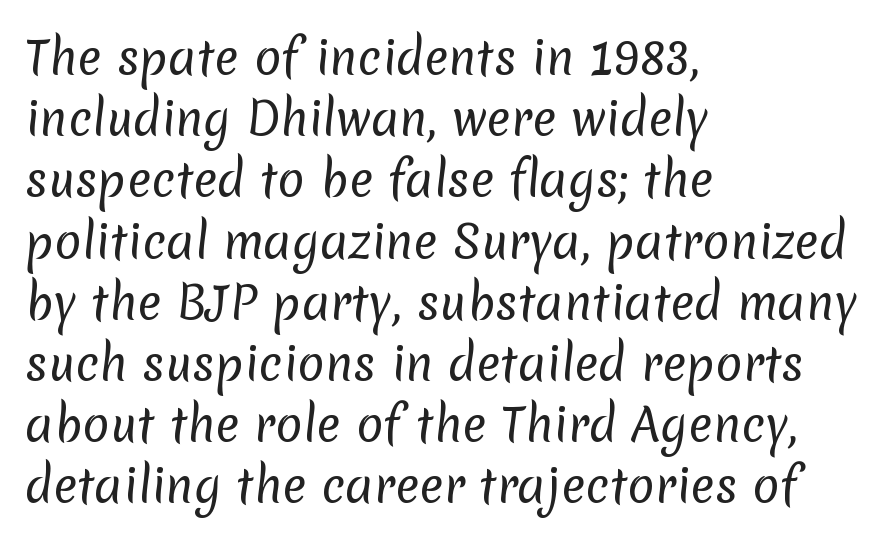
The horizontal fit of the characters is conventional and even. Proportional: the letters do not fall into vertical columns. This reads as an unemphasized weight, regular at the heaviest. Descenders are the only things crossing below the line. Whoever set this chose a conventional vertical rhythm.
